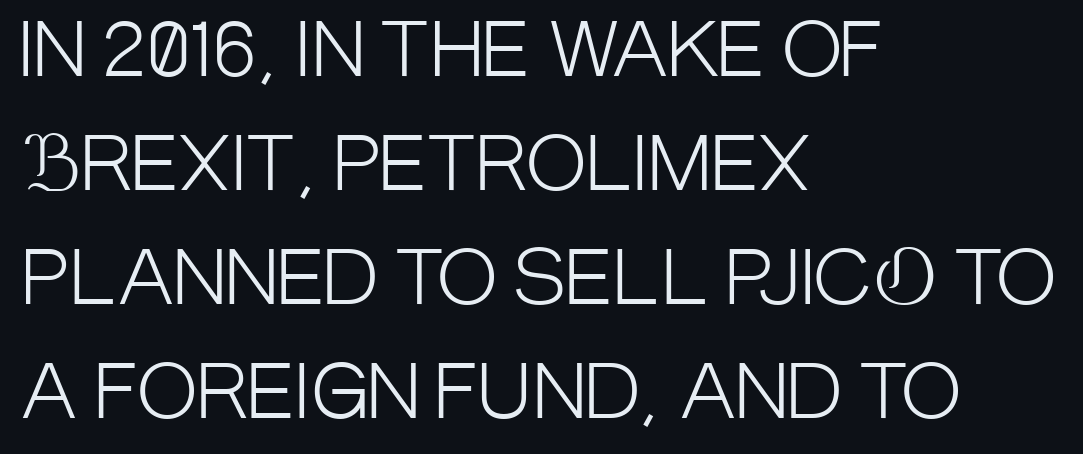
The image shows 73 px light, condensed sans-serif type, upright; set left-aligned, normal line spacing (1.56x), normal letter spacing, not underlined; low stroke contrast and a large x-height.
